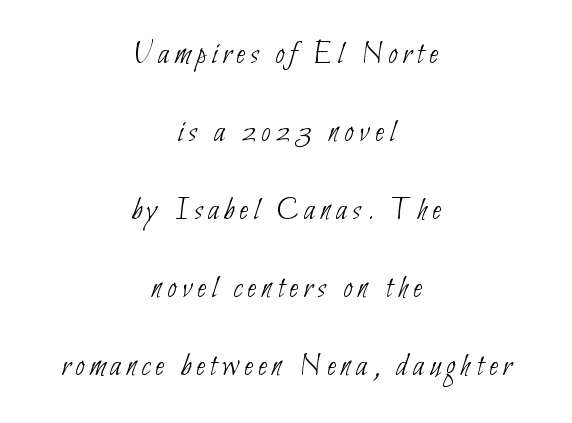
{"serif": "no", "bold": "no", "weight": "thin", "width": "condensed", "stroke_contrast": "low", "x_height": "small", "monospaced": "no", "underline": "no", "align": "center", "line_spacing": "loose", "line_spacing_ratio": 2.36, "glyph_px": 33}
